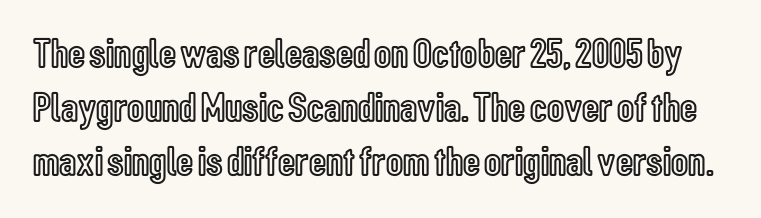
The image shows 42 px condensed type, upright; set normal line spacing (1.29x), normal letter spacing, not underlined; a medium x-height.
